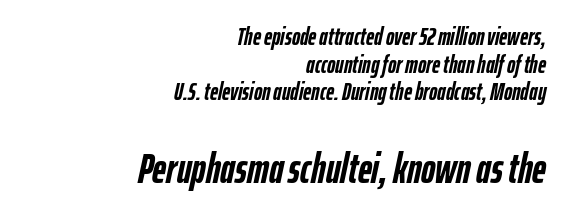
The line-height multiplier appears low, near solid setting. Descender tails drop into unmarked territory. Note: smaller setting up top, larger setting below. Typeset ragged left — the right edge is the straight one. In terms of letterspacing, this is plain default setting. Note the varied advance widths — an 'i' is clearly narrower than an 'm'.
